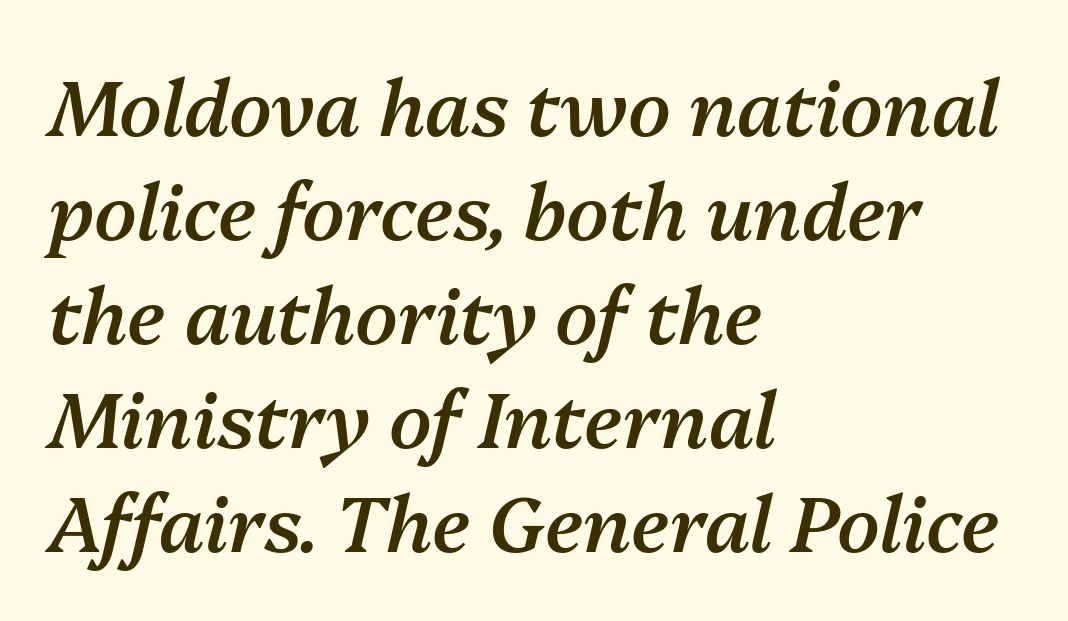
A semibold gives these letters moderate extra thickness, short of bold. Leading matches the norm, producing a regular column. Quick note: italic. All the whitespace from short lines collects on the right. Do the characters align in a grid? No, the font is proportional.
